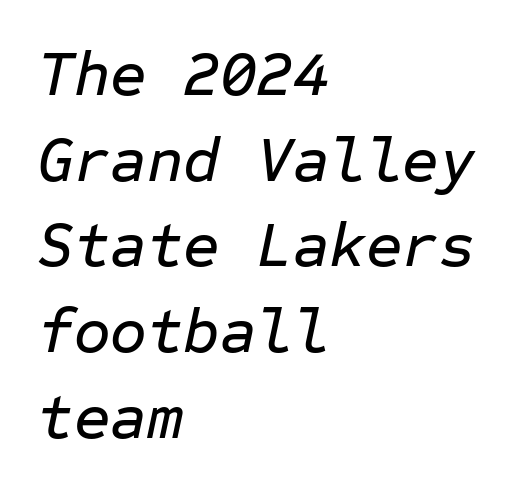
One-word summary of the alignment: left. When letters slant like this, we call the style italic. Nothing unusual about the tracking: characters are spaced as the font intends. These lines sit exactly where default settings would place them.
